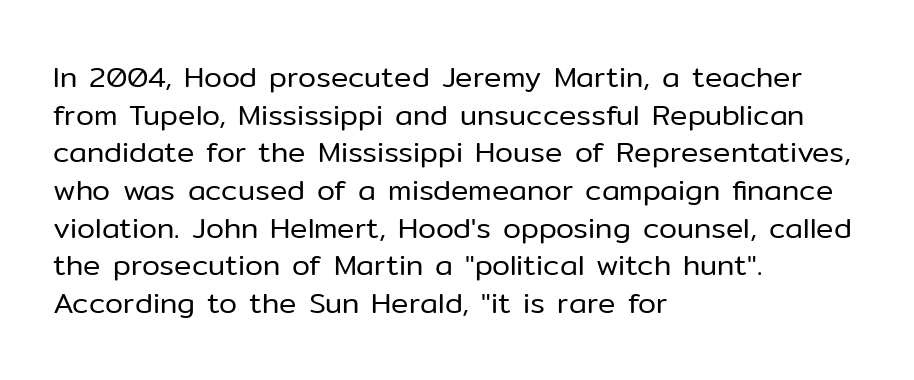
Q: Is the text bold? A: No.
Q: Is the text italic (slanted)? A: No, it is upright.
Q: Is the typeface a serif or a sans-serif typeface? A: Sans-serif.
Q: Is the text underlined? A: No.
Q: How is the paragraph aligned? A: Left-aligned.
Q: Is the spacing between letters normal or unusually wide? A: Normal.
Q: Is the spacing between lines tight, normal or loose? A: Normal.
Q: Width (condensed, normal, or wide)? A: Normal.
Q: Stroke contrast? A: Low.
Q: x-height? A: Medium.
Q: Monospaced? A: No.
